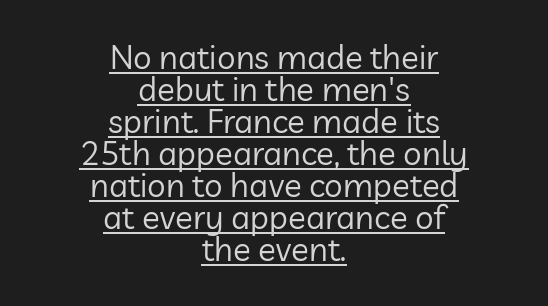
The image shows 33 px regular-weight sans-serif type, upright; set centered, tight line spacing (0.97x), normal letter spacing, underlined; low stroke contrast and a medium x-height.
